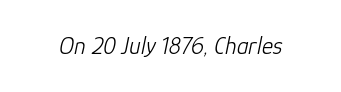
The image shows 24 px text type, italic (leaning right); set normal letter spacing, not underlined.
